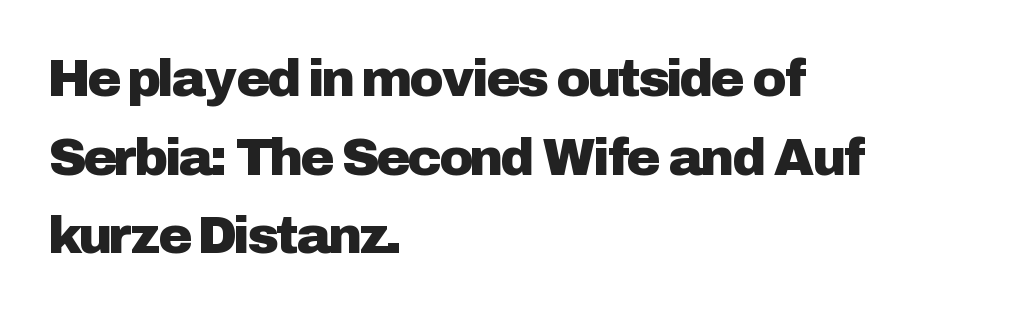
Q: Is the text italic (slanted)? A: No, it is upright.
Q: Is the typeface a serif or a sans-serif typeface? A: Sans-serif.
Q: Is the text underlined? A: No.
Q: How is the paragraph aligned? A: Left-aligned.
Q: Is the spacing between letters normal or unusually wide? A: Normal.
Q: Is the spacing between lines tight, normal or loose? A: Normal.
Q: Width (condensed, normal, or wide)? A: Normal.
Q: Stroke contrast? A: Low.
Q: x-height? A: Medium.
Q: Monospaced? A: No.
